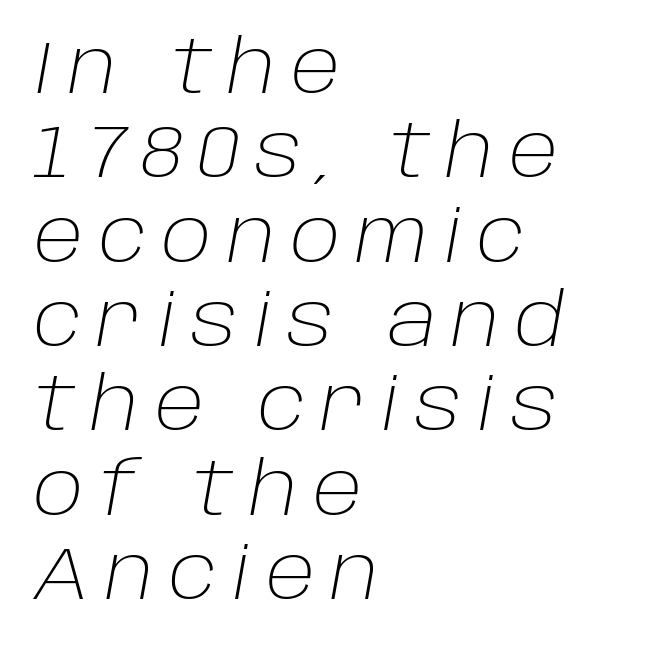
Is the letter spacing exaggerated? Yes — the characters are pushed far apart. Is the type heavy? It reads as light-to-regular instead. Descenders hang freely into open space. Note the varied advance widths — an 'i' is clearly narrower than an 'm'. This sample is left-justified, so line endings fall wherever the words run out. Summary of vertical rhythm: compact, with narrow interline spacing.
